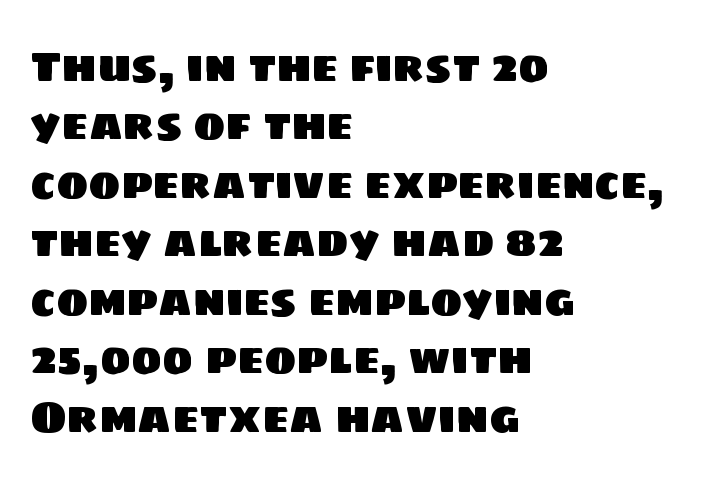
The letters sit at their default tracking, neither squeezed nor spread. Note the varied advance widths — an 'i' is clearly narrower than an 'm'. The lines sit at an ordinary, default distance from one another. The characters display no serif detailing; their extremities are plain. Horizontally, the lines are justified to the leading edge only. The words here are not underlined.
